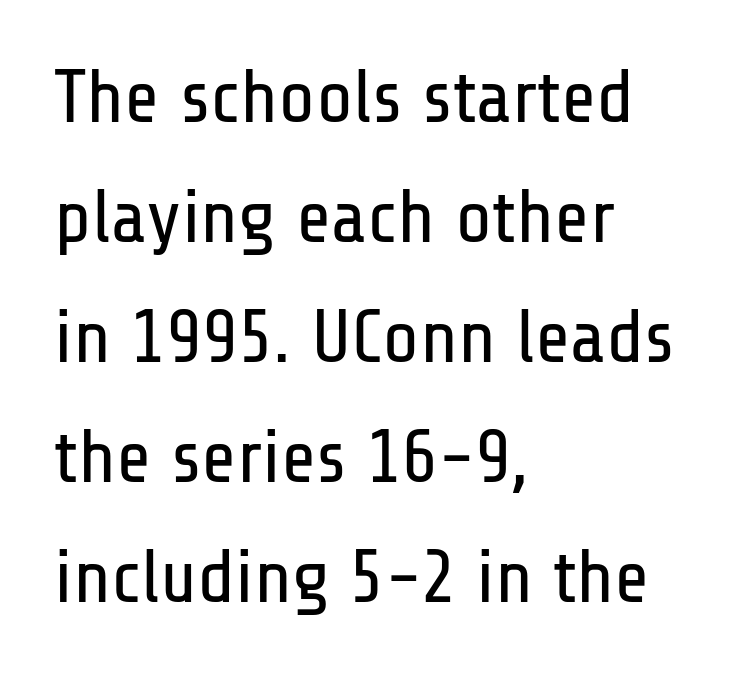
Q: Is the text bold? A: No.
Q: Is the text italic (slanted)? A: No, it is upright.
Q: Is the typeface a serif or a sans-serif typeface? A: Sans-serif.
Q: Is the text underlined? A: No.
Q: How is the paragraph aligned? A: Left-aligned.
Q: Is the spacing between letters normal or unusually wide? A: Normal.
Q: Is the spacing between lines tight, normal or loose? A: Normal.
Q: Width (condensed, normal, or wide)? A: Condensed.
Q: Stroke contrast? A: Low.
Q: x-height? A: Medium.
Q: Monospaced? A: No.
